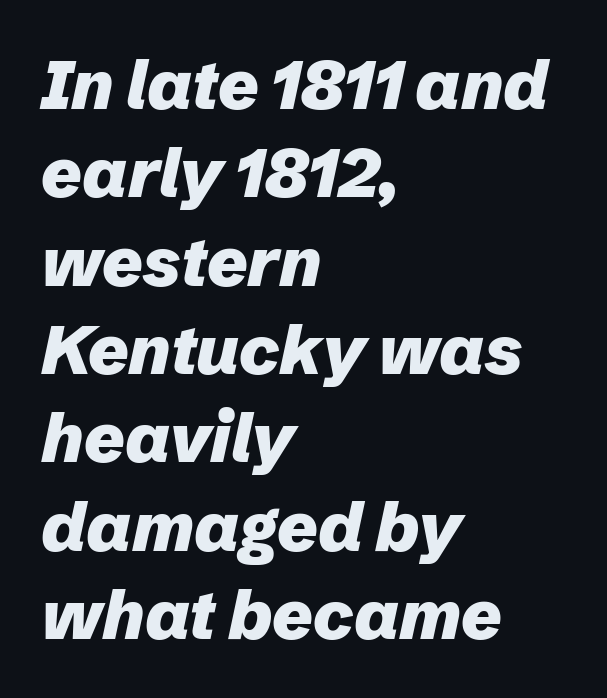
Whoever set this chose a conventional vertical rhythm. Bold? Absolutely — the strokes are thick and heavy. This sample uses plain, unmodified letter spacing. The lines are quadded left. Observe the lean: these are italic letterforms. Quick note: underline off.
